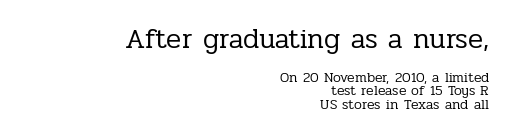
Q: Is the text bold? A: No.
Q: Is the text italic (slanted)? A: No, it is upright.
Q: Is the typeface a serif or a sans-serif typeface? A: Serif.
Q: Is the text underlined? A: No.
Q: How is the paragraph aligned? A: Right-aligned.
Q: Is the spacing between letters normal or unusually wide? A: Normal.
Q: Is the spacing between lines tight, normal or loose? A: Tight.
Q: Which block of text is set in a larger size, the first (top) or the second (bottom)? A: The first (top) one.
Q: Width (condensed, normal, or wide)? A: Normal.
Q: Stroke contrast? A: Low.
Q: x-height? A: Medium.
Q: Monospaced? A: No.
